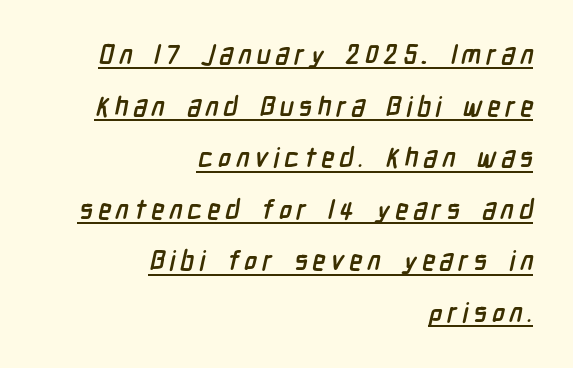
{"bold": "yes", "underline": "yes", "align": "right", "line_spacing": "loose", "line_spacing_ratio": 1.91, "glyph_px": 27}
